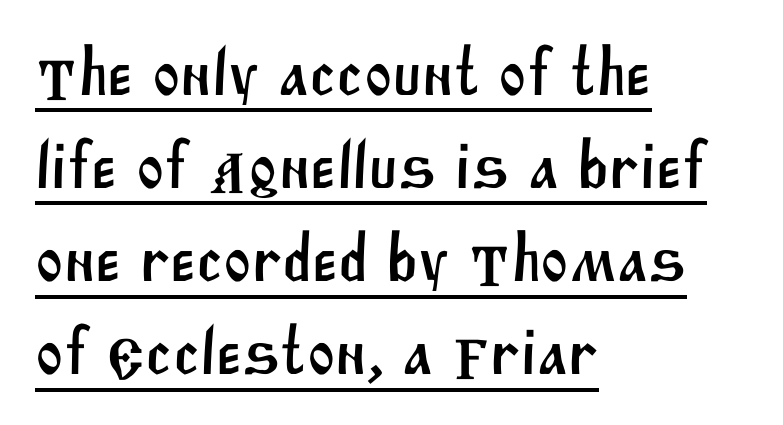
Q: Is the typeface a serif or a sans-serif typeface? A: Sans-serif.
Q: Is the text underlined? A: Yes.
Q: How is the paragraph aligned? A: Left-aligned.
Q: Is the spacing between letters normal or unusually wide? A: Normal.
Q: Is the spacing between lines tight, normal or loose? A: Normal.
Q: Width (condensed, normal, or wide)? A: Normal.
Q: Stroke contrast? A: Medium.
Q: x-height? A: Large.
Q: Monospaced? A: No.
